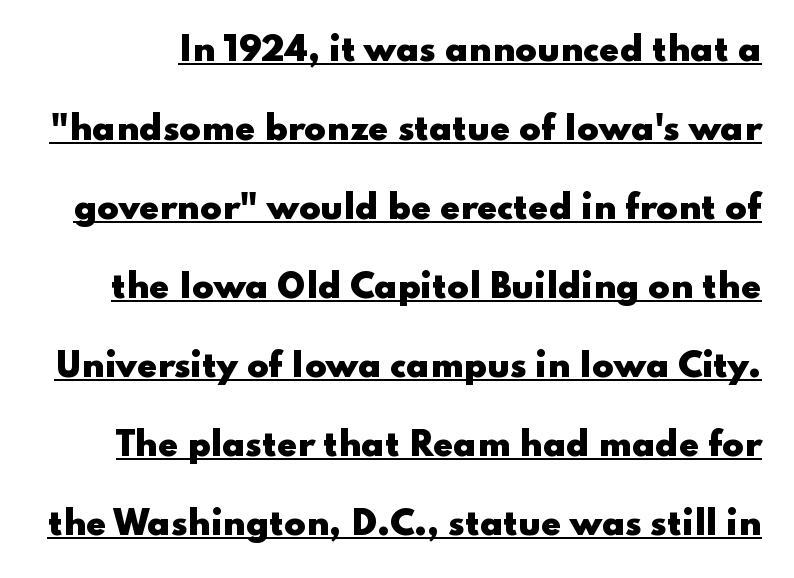
Q: Is the text bold? A: Yes.
Q: Is the text italic (slanted)? A: No, it is upright.
Q: Is the typeface a serif or a sans-serif typeface? A: Sans-serif.
Q: Is the text underlined? A: Yes.
Q: Is the spacing between letters normal or unusually wide? A: Normal.
Q: Is the spacing between lines tight, normal or loose? A: Loose.
Q: Width (condensed, normal, or wide)? A: Wide.
Q: Stroke contrast? A: Low.
Q: x-height? A: Small.
Q: Monospaced? A: No.
